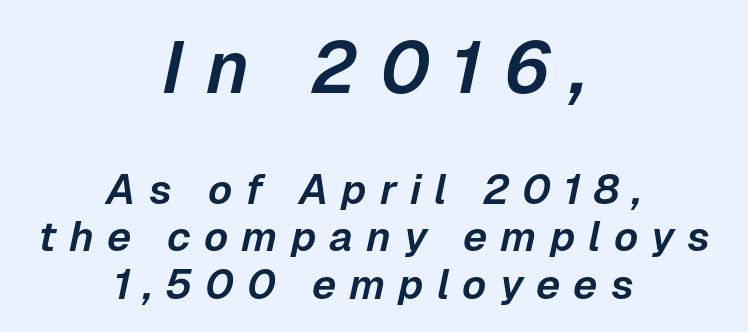
Between these two stacked blocks, the higher one wins on size. The setting favours the middle, as headings and verse often do. Each word looks stretched out because of the extra space between its letters. Compared with typical paragraphs, the rows here are closer together. Emphasis-style slanted type is in use. Here the designer chose a conventional face with non-uniform glyph widths.
